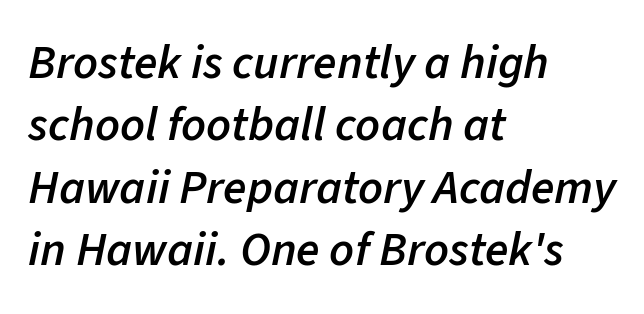
Q: Is the text bold? A: Semi-bold.
Q: Is the text italic (slanted)? A: Yes, it leans right by about 11 degrees.
Q: Is the text underlined? A: No.
Q: How is the paragraph aligned? A: Left-aligned.
Q: Is the spacing between letters normal or unusually wide? A: Normal.
Q: Is the spacing between lines tight, normal or loose? A: Normal.
Q: Width (condensed, normal, or wide)? A: Normal.
Q: Stroke contrast? A: Low.
Q: x-height? A: Medium.
Q: Monospaced? A: No.
